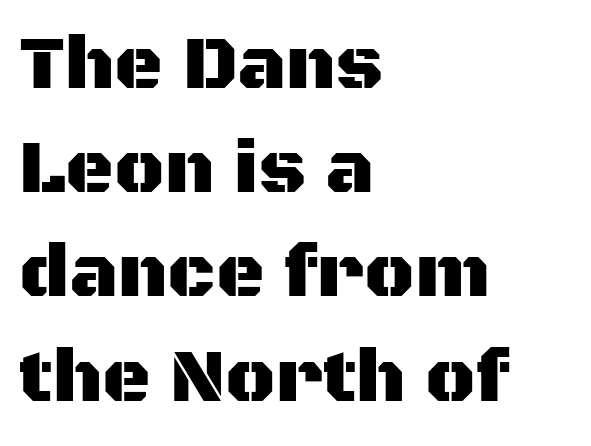
{"serif": "no", "italic": "no", "width": "normal", "stroke_contrast": "medium", "x_height": "large", "monospaced": "no", "underline": "no", "align": "left", "line_spacing": "normal", "line_spacing_ratio": 1.39, "letter_spacing": "normal", "letter_spacing_em": 0.0, "glyph_px": 75}
